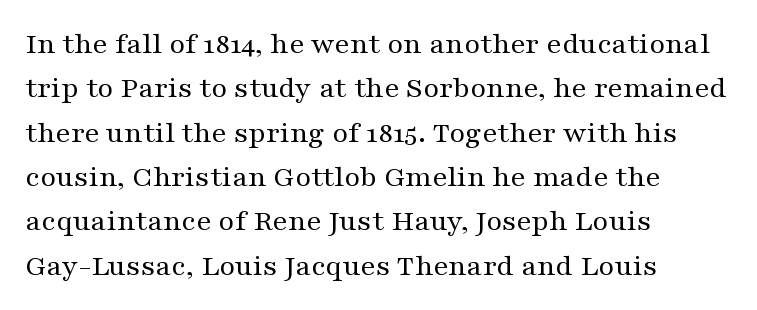
Typographically, this falls in the serif category. These lines are rendered in a variable-pitch font. Teacher's note: observe the even left margin — that is flush-left alignment. Notice how descenders clear the ascenders below comfortably — that's standard leading. Tall strokes in this sample are plumb rather than angled. Students, note that the glyphs here touch the page at normal intervals.
